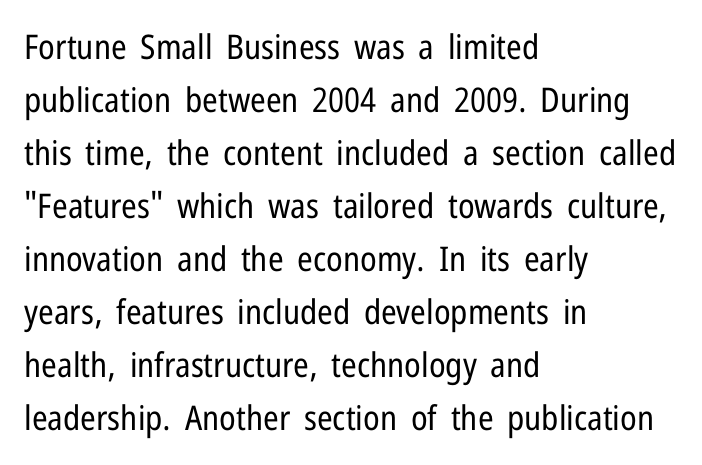
The image shows 34 px regular-weight, condensed sans-serif type, upright; set left-aligned, normal line spacing (1.56x), normal letter spacing, not underlined; low stroke contrast and a medium x-height.
